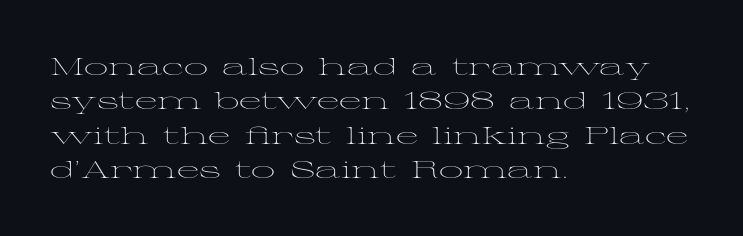
Vertical stems look standard width or narrower in stroke. Default kerning and tracking; the words read as compact shapes. These lines are set flush left with a ragged right edge. The baseline area is clear.
